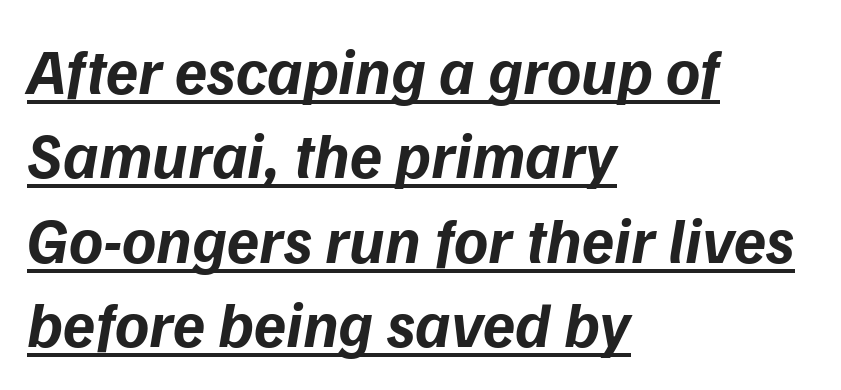
Q: Is the text bold? A: Yes.
Q: Is the text italic (slanted)? A: Yes, it leans right by about 9 degrees.
Q: Is the text underlined? A: Yes.
Q: How is the paragraph aligned? A: Left-aligned.
Q: Is the spacing between letters normal or unusually wide? A: Normal.
Q: Is the spacing between lines tight, normal or loose? A: Normal.
Q: Width (condensed, normal, or wide)? A: Normal.
Q: Stroke contrast? A: Low.
Q: x-height? A: Medium.
Q: Monospaced? A: No.
